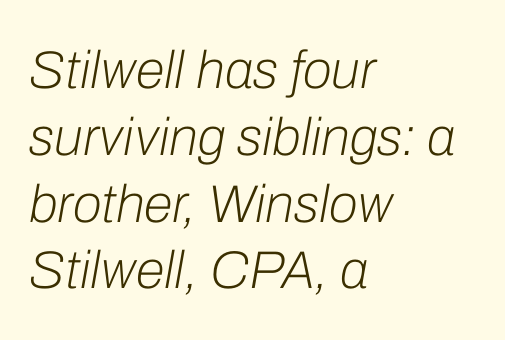
The image shows 53 px light type, italic (leaning right); set left-aligned, normal line spacing (1.26x), normal letter spacing, not underlined; low stroke contrast and a medium x-height.
